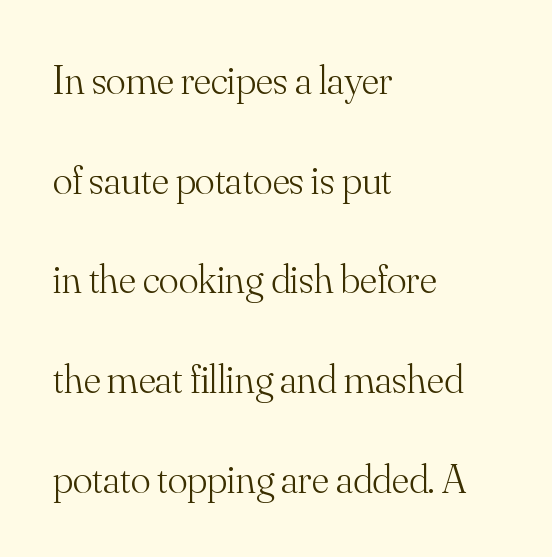
{"serif": "yes", "italic": "no", "bold": "no", "weight": "light", "width": "normal", "stroke_contrast": "medium", "x_height": "small", "monospaced": "no", "underline": "no", "align": "left", "line_spacing": "loose", "line_spacing_ratio": 2.43, "letter_spacing": "normal", "letter_spacing_em": 0.0, "glyph_px": 41}
